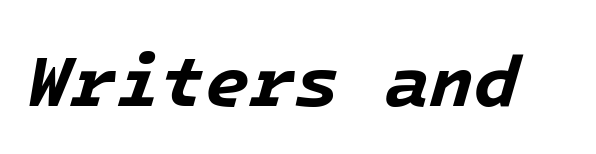
{"italic": "yes", "lean": "right", "slant_degrees": 16, "bold": "yes", "weight": "bold", "width": "normal", "stroke_contrast": "low", "x_height": "medium", "underline": "no", "letter_spacing": "normal", "letter_spacing_em": 0.0, "glyph_px": 73}
